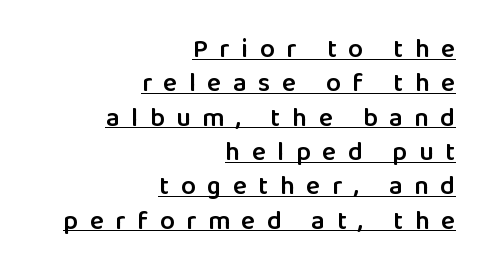
{"italic": "no", "bold": "semi", "underline": "yes", "align": "right", "line_spacing": "normal", "line_spacing_ratio": 1.32, "letter_spacing": "wide", "letter_spacing_em": 0.45, "glyph_px": 26}
